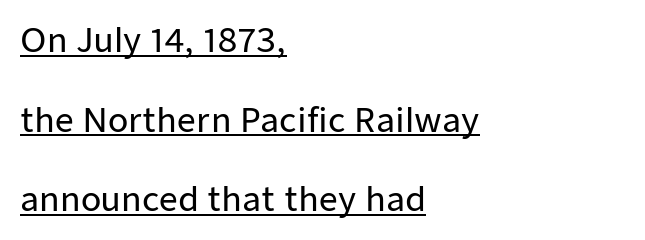
The letters advance in unequal steps, a hallmark of proportional type. This is sans-serif lettering, the kind often seen on screens and signage. Students, observe the line beneath the letters — that is underlining. Rendered with straight, roman letterforms. The horizontal fit of the characters is conventional and even. Each new line begins a long way beneath the previous one.
